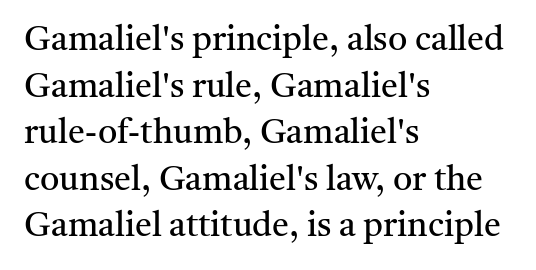
{"serif": "yes", "italic": "no", "bold": "no", "weight": "regular", "width": "normal", "stroke_contrast": "medium", "x_height": "medium", "monospaced": "no", "underline": "no", "align": "left", "line_spacing": "normal", "line_spacing_ratio": 1.37, "letter_spacing": "normal", "letter_spacing_em": 0.0, "glyph_px": 34}
